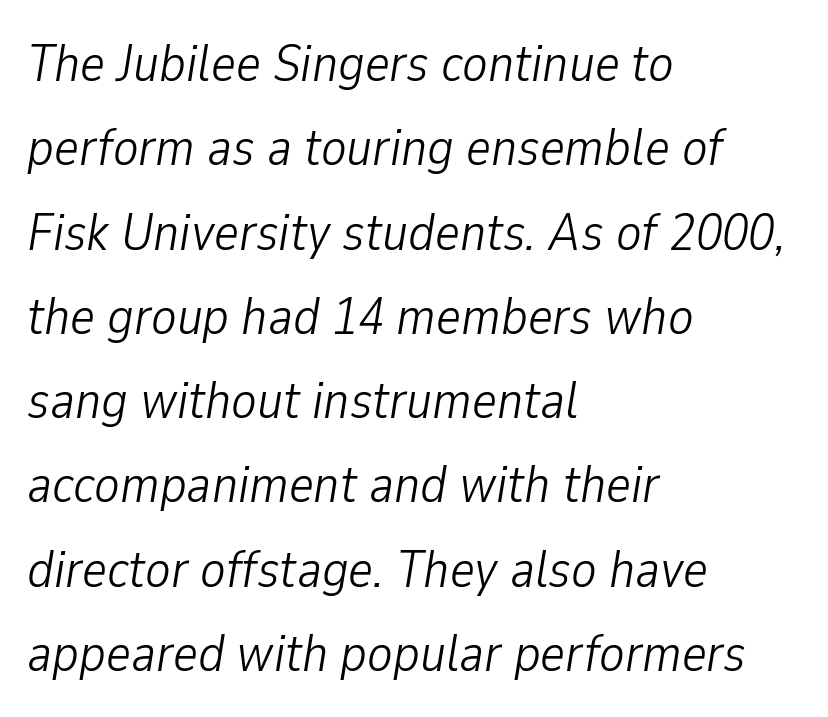
{"italic": "yes", "lean": "right", "slant_degrees": 9, "bold": "no", "weight": "light", "width": "condensed", "stroke_contrast": "low", "x_height": "medium", "monospaced": "no", "underline": "no", "align": "left", "line_spacing": "normal", "line_spacing_ratio": 1.59, "letter_spacing": "normal", "letter_spacing_em": 0.0, "glyph_px": 53}
